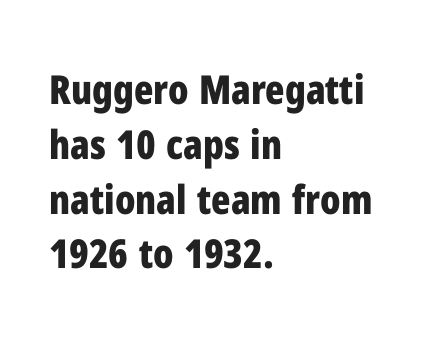
Q: Is the text bold? A: Yes.
Q: Is the text italic (slanted)? A: No, it is upright.
Q: Is the typeface a serif or a sans-serif typeface? A: Sans-serif.
Q: Is the text underlined? A: No.
Q: How is the paragraph aligned? A: Left-aligned.
Q: Is the spacing between letters normal or unusually wide? A: Normal.
Q: Is the spacing between lines tight, normal or loose? A: Normal.
Q: Width (condensed, normal, or wide)? A: Condensed.
Q: Stroke contrast? A: Low.
Q: x-height? A: Medium.
Q: Monospaced? A: No.
